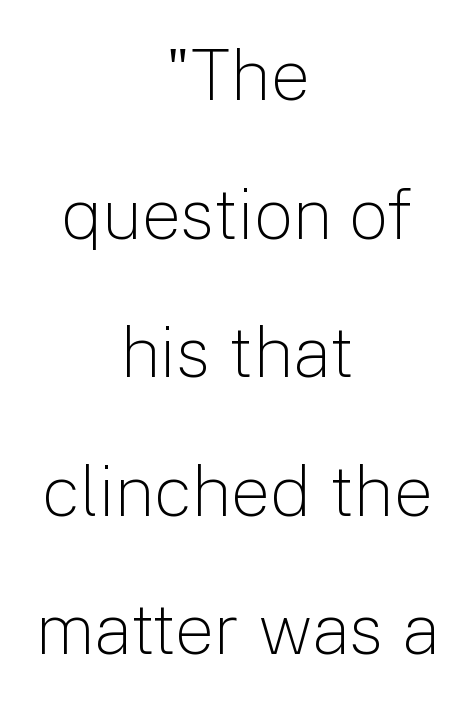
{"serif": "no", "italic": "no", "bold": "no", "weight": "light", "width": "normal", "stroke_contrast": "low", "x_height": "medium", "monospaced": "no", "underline": "no", "align": "center", "line_spacing": "loose", "line_spacing_ratio": 1.98, "letter_spacing": "normal", "letter_spacing_em": 0.0, "glyph_px": 70}
